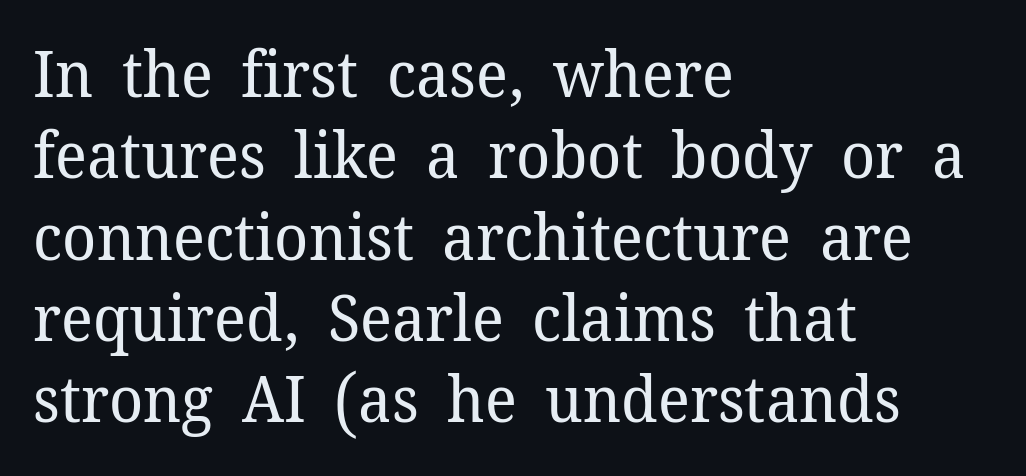
Do the characters align in a grid? No, the font is proportional. Nothing heavy about these letters — not bold at all. If you measured baseline to baseline, you'd find a middling distance. A student would call this left alignment; a typographer would say flush left, rag right.
